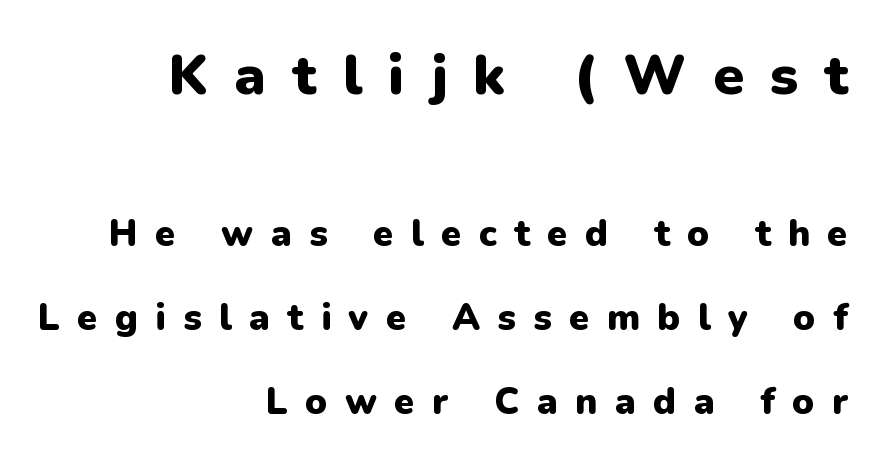
Proportional: the letters do not fall into vertical columns. These lines carry a lot of weight — the face is fully bold. It's the straight-up-and-down kind of type. Letter spacing: wide. The composition opens big and finishes small.
